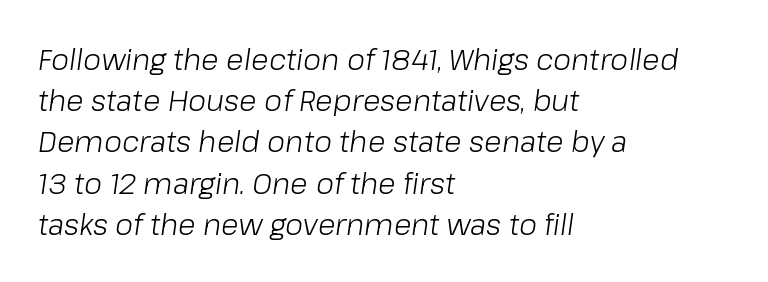
Posture: slanted. The block of text has a typical density, with ordinary space between rows. The rendering keeps characters at their native spacing. Each letter keeps its own natural width here, so spacing adapts to shape.
